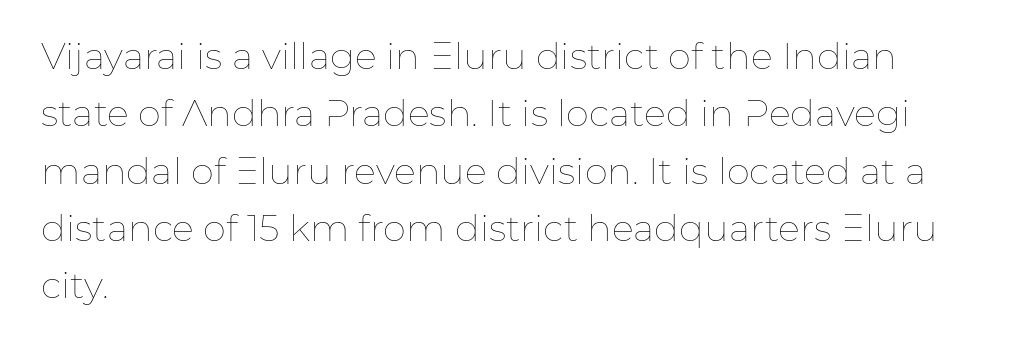
The image shows 37 px thin type, upright; set left-aligned, normal line spacing (1.55x), normal letter spacing, not underlined; low stroke contrast and a medium x-height.
